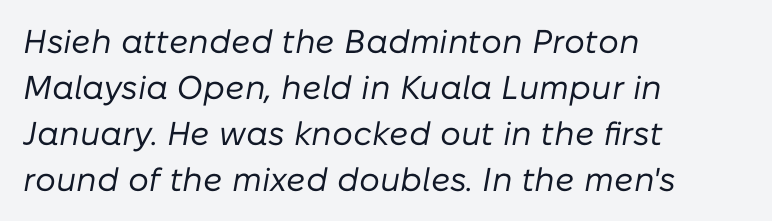
Q: Is the text bold? A: No.
Q: Is the text italic (slanted)? A: Yes, it leans right by about 10 degrees.
Q: Is the text underlined? A: No.
Q: How is the paragraph aligned? A: Left-aligned.
Q: Is the spacing between letters normal or unusually wide? A: Normal.
Q: Is the spacing between lines tight, normal or loose? A: Normal.
Q: Width (condensed, normal, or wide)? A: Normal.
Q: Stroke contrast? A: Low.
Q: x-height? A: Medium.
Q: Monospaced? A: No.
